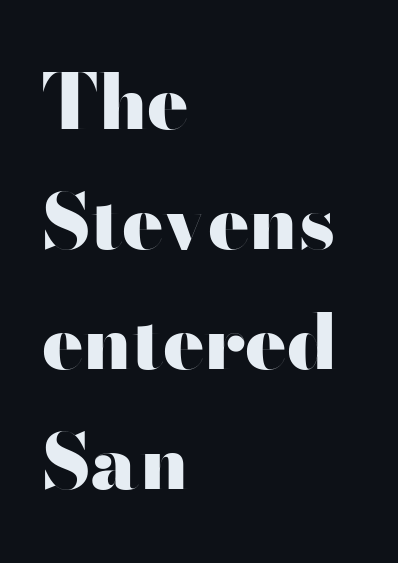
{"italic": "no", "bold": "yes", "weight": "heavy", "width": "wide", "stroke_contrast": "high", "x_height": "small", "monospaced": "no", "underline": "no", "align": "left", "line_spacing": "normal", "line_spacing_ratio": 1.56, "letter_spacing": "normal", "letter_spacing_em": 0.0, "glyph_px": 77}
